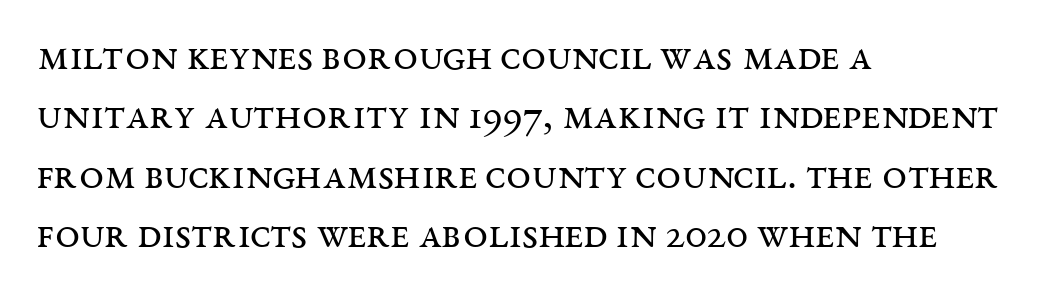
The image shows 44 px regular-weight, wide serif type, upright; set left-aligned, normal line spacing (1.35x), normal letter spacing, not underlined; medium stroke contrast and a large x-height.
